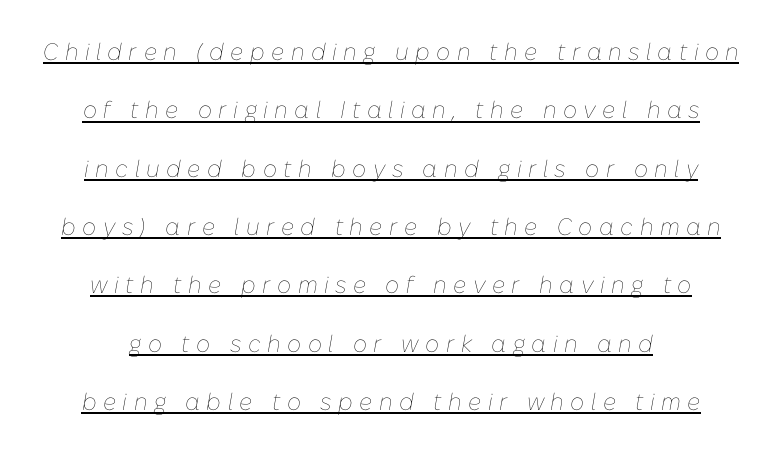
Tall strokes in this sample are angled rather than plumb. Students, observe the line beneath the letters — that is underlining. This sample trades compactness for vertical openness between lines. The font is comparable to plain body text, perhaps lighter. Here the glyphs are tracked loosely, breaking word shapes into spaced letters.
